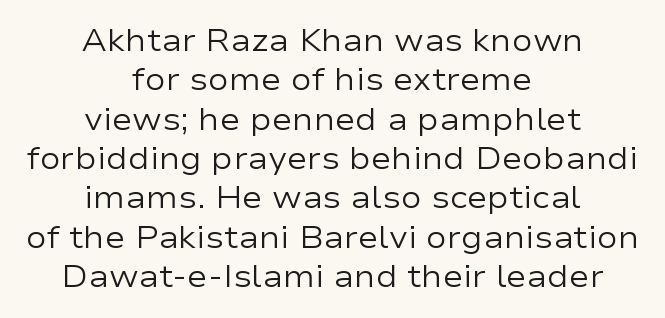
Q: Is the text bold? A: No.
Q: Is the text italic (slanted)? A: No, it is upright.
Q: Is the typeface a serif or a sans-serif typeface? A: Sans-serif.
Q: Is the text underlined? A: No.
Q: How is the paragraph aligned? A: Centered.
Q: Is the spacing between letters normal or unusually wide? A: Normal.
Q: Is the spacing between lines tight, normal or loose? A: Normal.
Q: Width (condensed, normal, or wide)? A: Wide.
Q: Stroke contrast? A: Low.
Q: x-height? A: Medium.
Q: Monospaced? A: No.
